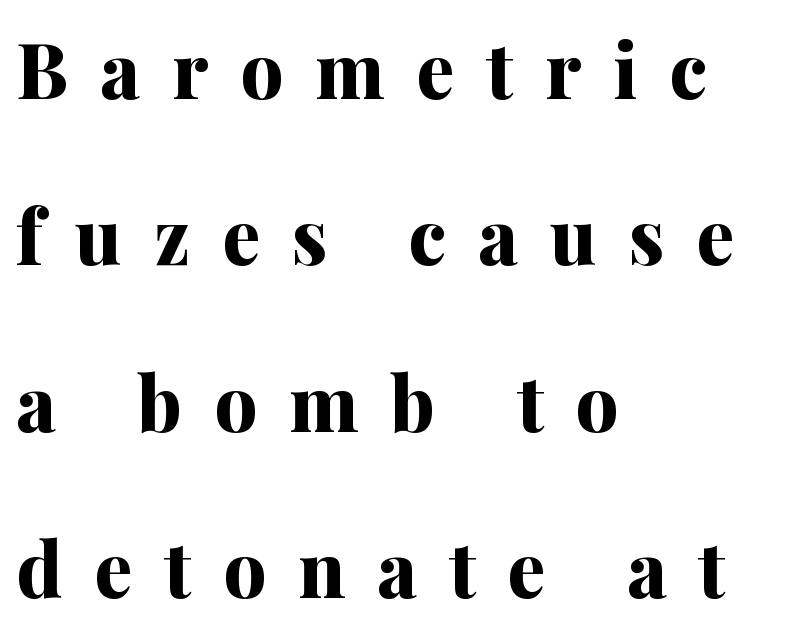
Q: Is the text bold? A: Yes.
Q: Is the text italic (slanted)? A: No, it is upright.
Q: Is the typeface a serif or a sans-serif typeface? A: Serif.
Q: Is the text underlined? A: No.
Q: How is the paragraph aligned? A: Left-aligned.
Q: Is the spacing between letters normal or unusually wide? A: Unusually wide.
Q: Is the spacing between lines tight, normal or loose? A: Loose.
Q: Width (condensed, normal, or wide)? A: Normal.
Q: Stroke contrast? A: Medium.
Q: x-height? A: Medium.
Q: Monospaced? A: No.
